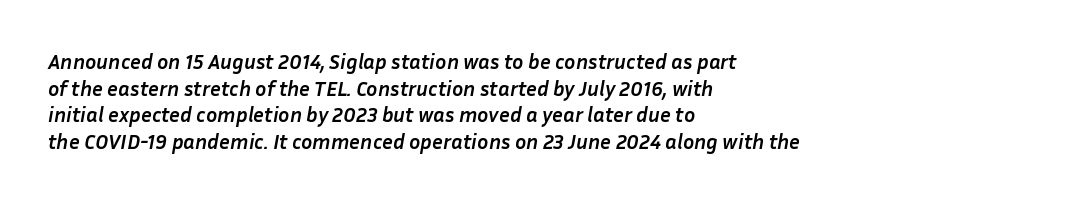
The image shows 21 px bold type, italic (leaning right); set left-aligned, normal line spacing (1.27x), normal letter spacing, not underlined.
